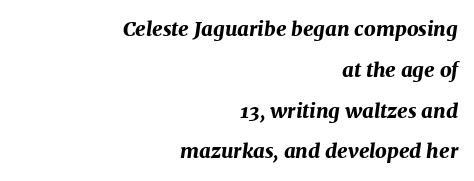
The image shows 20 px bold type, italic (leaning right); set right-aligned, loose line spacing (2.04x), normal letter spacing, not underlined.
